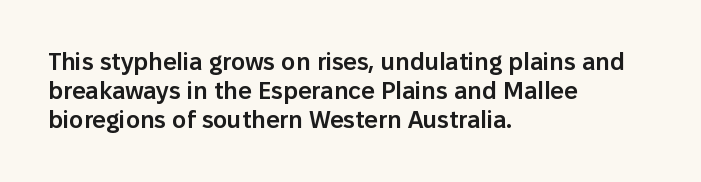
{"italic": "no", "bold": "semi", "underline": "no", "align": "left", "line_spacing_ratio": 1.21, "letter_spacing": "normal", "letter_spacing_em": 0.0, "glyph_px": 24}
